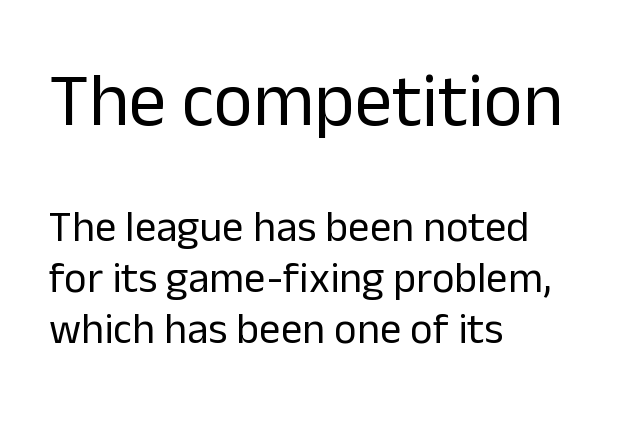
The image shows 75 px regular-weight sans-serif type, upright; set left-aligned, line spacing 1.18x, normal letter spacing, not underlined; the first (top) block is 1.74x larger; low stroke contrast and a medium x-height.
